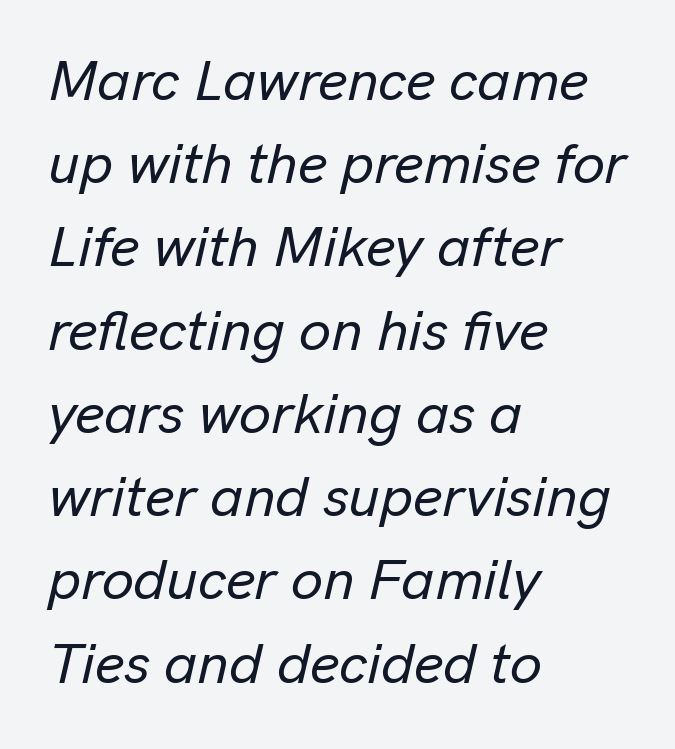
{"italic": "yes", "lean": "right", "slant_degrees": 13, "width": "normal", "stroke_contrast": "low", "x_height": "medium", "monospaced": "no", "underline": "no", "align": "left", "line_spacing": "normal", "line_spacing_ratio": 1.46, "letter_spacing": "normal", "letter_spacing_em": 0.0, "glyph_px": 57}
